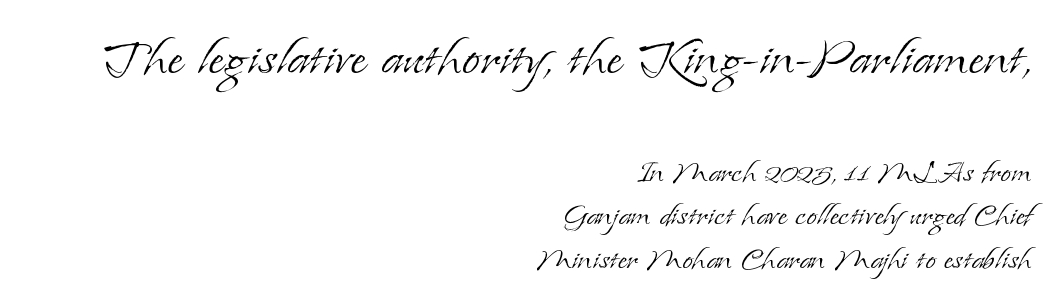
The image shows 66 px light serif type; set right-aligned, tight line spacing (1.15x), normal letter spacing, not underlined; the first (top) block is 1.74x larger; low stroke contrast and a small x-height.
